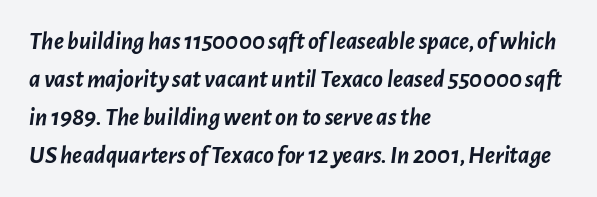
Q: Is the text bold? A: Yes.
Q: Is the text italic (slanted)? A: Yes, it leans right by about 7 degrees.
Q: Is the text underlined? A: No.
Q: How is the paragraph aligned? A: Left-aligned.
Q: Is the spacing between letters normal or unusually wide? A: Normal.
Q: Is the spacing between lines tight, normal or loose? A: Normal.
